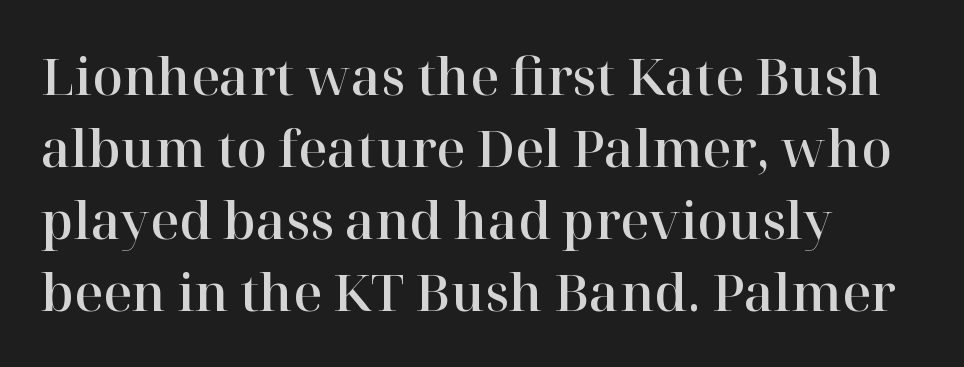
The image shows 50 px serif type, upright; set left-aligned, normal line spacing (1.44x), normal letter spacing, not underlined; high stroke contrast and a medium x-height.
